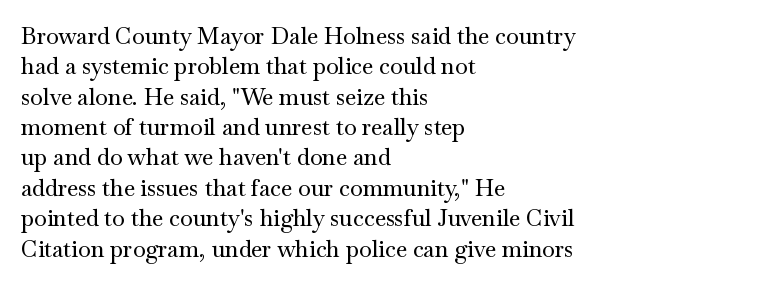
The face used here is rendered with its standard letterfit. These lines are set flush left with a ragged right edge. The glyphs are unaccompanied by any horizontal stroke below them. Normally led — the rows are evenly, conventionally spaced. Do the letters lean? They stand straight.
